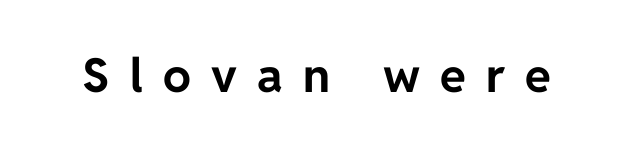
The image shows 47 px bold sans-serif type, upright; set unusually wide letter spacing (+0.43 em), not underlined; low stroke contrast and a medium x-height.
